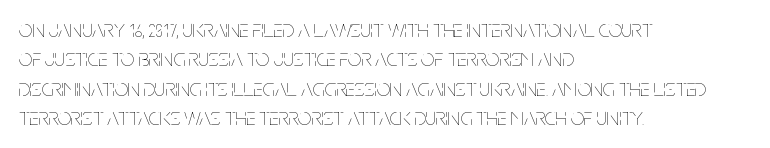
{"italic": "no", "bold": "no", "underline": "no", "align": "left", "line_spacing_ratio": 1.22, "letter_spacing": "normal", "letter_spacing_em": 0.0, "glyph_px": 24}
